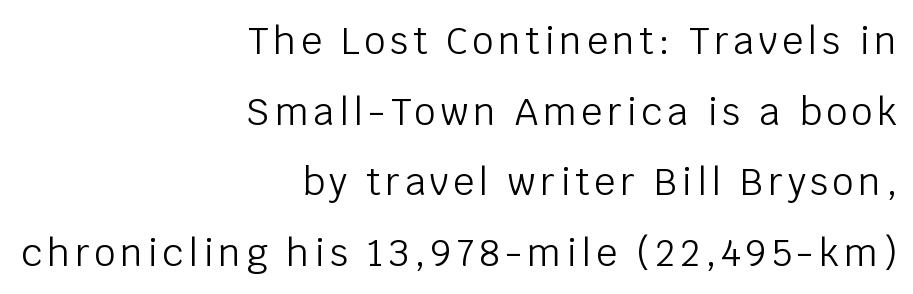
Q: Is the text bold? A: No.
Q: Is the text italic (slanted)? A: No, it is upright.
Q: Is the typeface a serif or a sans-serif typeface? A: Sans-serif.
Q: Is the text underlined? A: No.
Q: How is the paragraph aligned? A: Right-aligned.
Q: Is the spacing between lines tight, normal or loose? A: Loose.
Q: Width (condensed, normal, or wide)? A: Normal.
Q: Stroke contrast? A: Low.
Q: x-height? A: Large.
Q: Monospaced? A: No.
